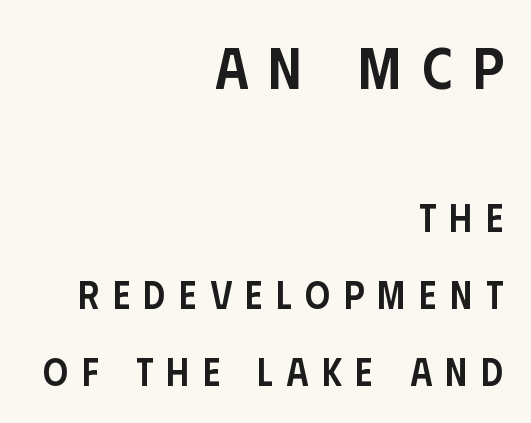
The image shows 59 px semibold, condensed sans-serif type, upright; set right-aligned, loose line spacing (1.98x), unusually wide letter spacing (+0.35 em), not underlined; the first (top) block is 1.51x larger; low stroke contrast and a large x-height.
